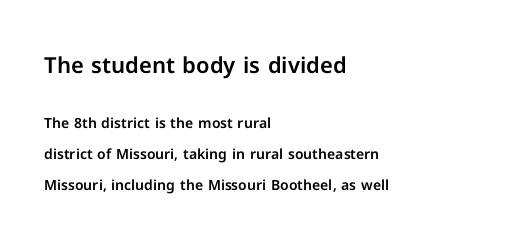
What stands out about the letter spacing? Nothing — it is the standard amount. Clear beneath every line of the passage. This rendering uses left alignment, leaving the right contour irregular. Is the lower block the larger one? No — the upper block carries the bigger type. Posture: vertical.
